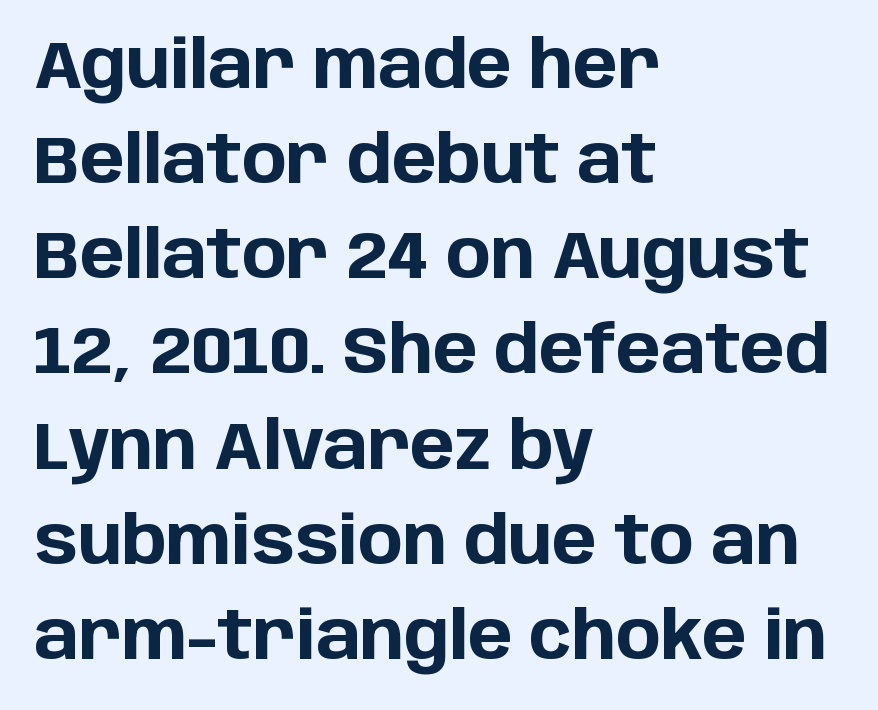
The image shows 67 px bold sans-serif type, upright; set left-aligned, normal line spacing (1.42x), normal letter spacing, not underlined; low stroke contrast and a large x-height.
